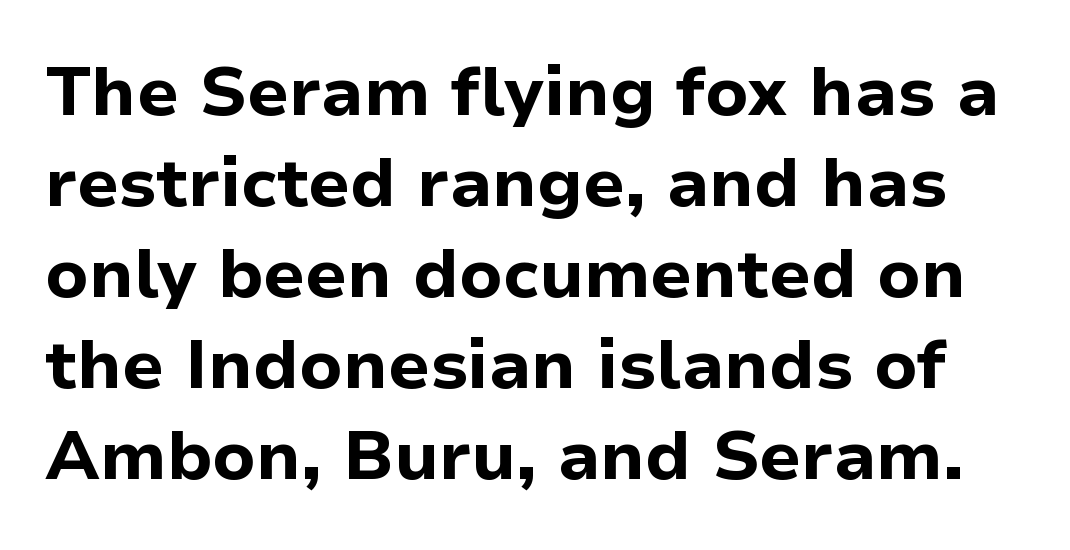
Q: Is the text bold? A: Yes.
Q: Is the text italic (slanted)? A: No, it is upright.
Q: Is the typeface a serif or a sans-serif typeface? A: Sans-serif.
Q: Is the text underlined? A: No.
Q: Is the spacing between letters normal or unusually wide? A: Normal.
Q: Is the spacing between lines tight, normal or loose? A: Normal.
Q: Width (condensed, normal, or wide)? A: Normal.
Q: Stroke contrast? A: Low.
Q: x-height? A: Medium.
Q: Monospaced? A: No.
